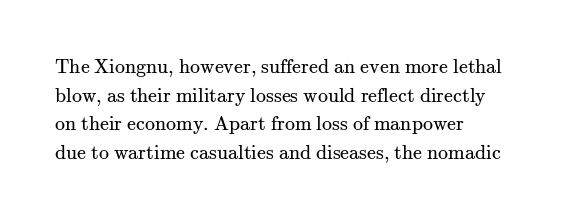
Q: Is the text bold? A: No.
Q: Is the text italic (slanted)? A: No, it is upright.
Q: Is the text underlined? A: No.
Q: How is the paragraph aligned? A: Left-aligned.
Q: Is the spacing between letters normal or unusually wide? A: Normal.
Q: Is the spacing between lines tight, normal or loose? A: Normal.
